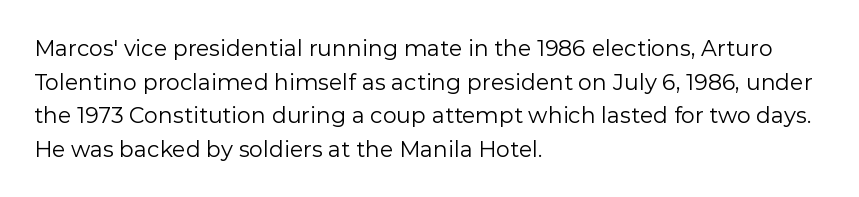
Unbolded letterforms with no extra heft. The letterforms sit shoulder to shoulder at normal distance. Line spacing here is normal. Glance below the letters and you will spot only blank space. Visually the block forms a straight wall on the left and a jagged coastline on the right.
